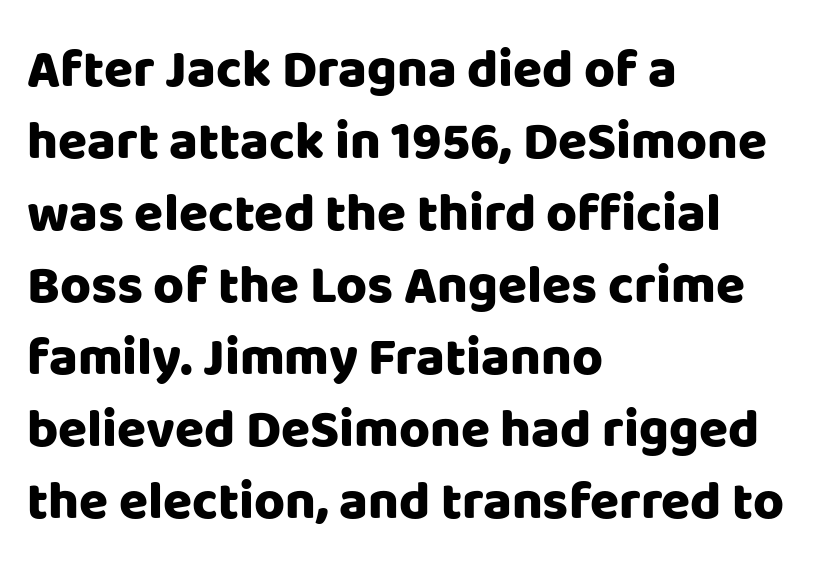
The image shows 53 px heavy sans-serif type, upright; set left-aligned, normal line spacing (1.36x), normal letter spacing, not underlined; low stroke contrast and a large x-height.
